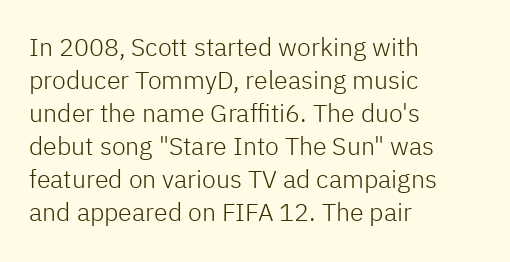
{"italic": "no", "bold": "no", "underline": "no", "align": "left", "line_spacing": "normal", "line_spacing_ratio": 1.32, "letter_spacing": "normal", "letter_spacing_em": 0.0, "glyph_px": 25}
